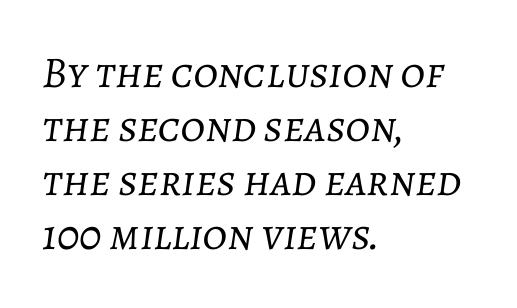
Q: Is the text bold? A: No.
Q: Is the text italic (slanted)? A: Yes, it leans right by about 7 degrees.
Q: Is the text underlined? A: No.
Q: How is the paragraph aligned? A: Left-aligned.
Q: Is the spacing between letters normal or unusually wide? A: Normal.
Q: Width (condensed, normal, or wide)? A: Normal.
Q: Stroke contrast? A: Low.
Q: x-height? A: Medium.
Q: Monospaced? A: No.
